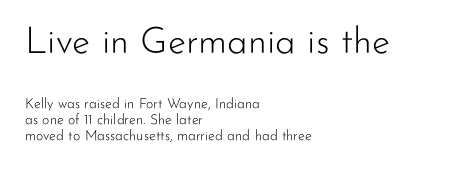
Look at the bottom of the vertical strokes: they stop flat, with no serifs. The letterforms sit at book weight or below. Looks like regular typesetting: each glyph gets only the width it needs. The words here are not underlined. Nobody touched the tracking dial on this one.
